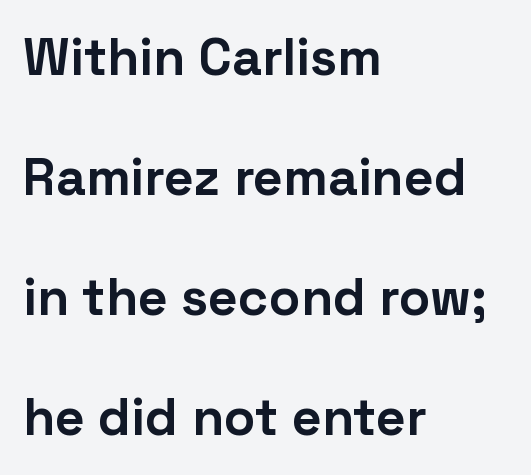
In terms of leading, this rendering errs on the spacious side. Descenders hang freely into open space. Thick stems and heavy bowls — unmistakably bold. Is the block centered? No — it sits flush against the left margin. No italicization has been applied; the sample stays upright.
